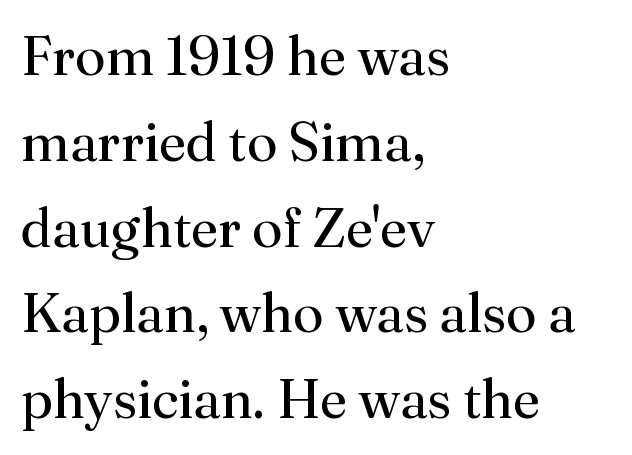
The image shows 55 px regular-weight serif type, upright; set left-aligned, normal line spacing (1.56x), normal letter spacing, not underlined; medium stroke contrast and a small x-height.
